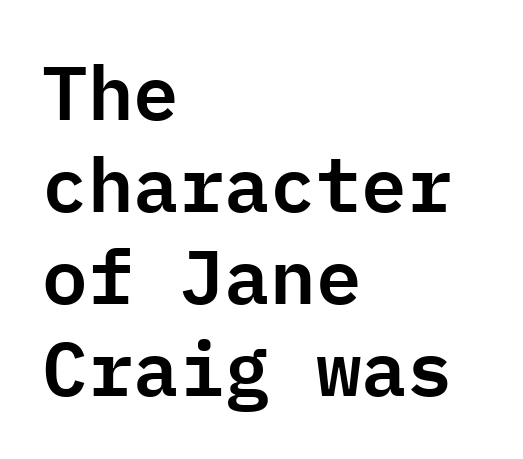
Horizontally, the lines are justified to the leading edge only. Monospaced: the letters line up in strict vertical columns. This rendering employs a face without finishing strokes, i.e., a sans-serif. Lines of text with bare space underneath. Notice how the stems are strictly vertical — no italics here. The tracking reads as untouched default to a designer's eye.
